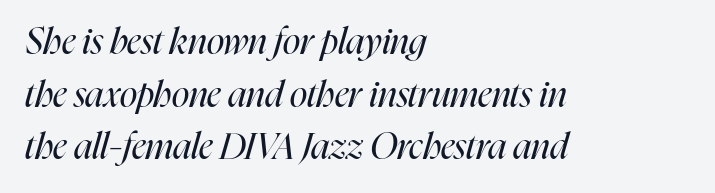
Weight class: somewhere from thin through regular. The face used here is rendered with its standard letterfit. The passage shown is not underscored anywhere. The rendering uses natural spacing where letterforms have individual widths. Honestly, the row spacing looks completely unremarkable.
